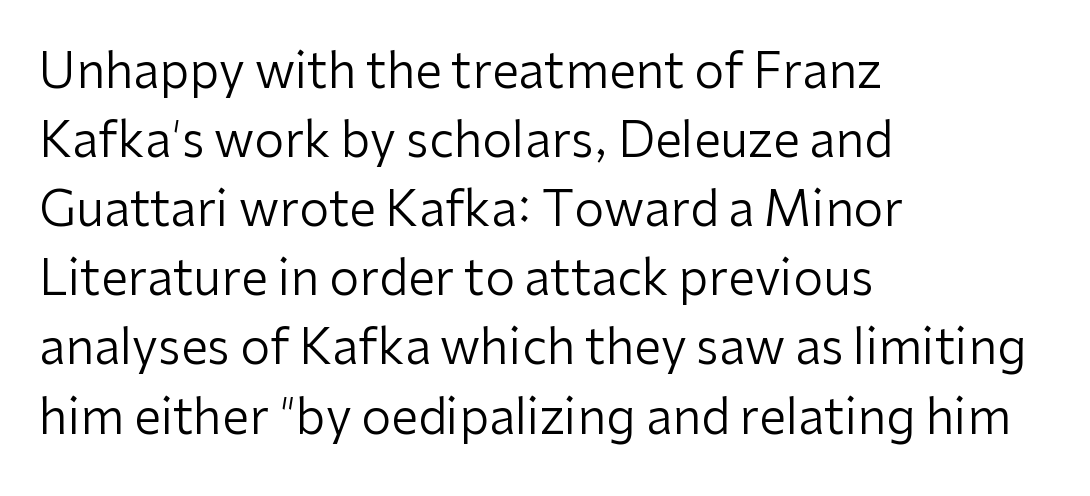
{"serif": "no", "italic": "no", "bold": "no", "weight": "regular", "width": "normal", "stroke_contrast": "low", "x_height": "medium", "monospaced": "no", "underline": "no", "align": "left", "line_spacing": "normal", "line_spacing_ratio": 1.44, "letter_spacing": "normal", "letter_spacing_em": 0.0, "glyph_px": 48}
